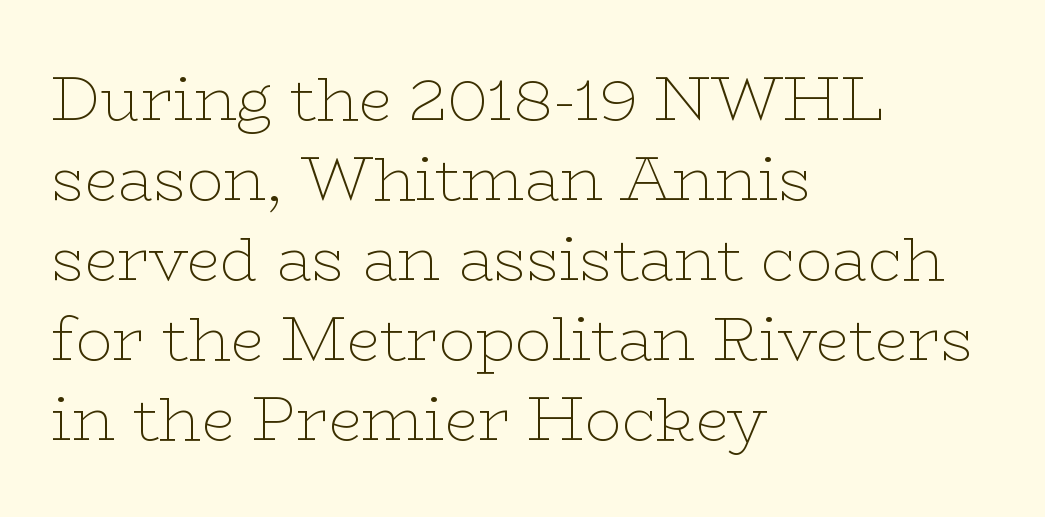
Each letter keeps its own natural width here, so spacing adapts to shape. Regular leading. Each letter's strokes conclude with small projecting serifs. Does the copy run flush right? No — it runs flush left.
